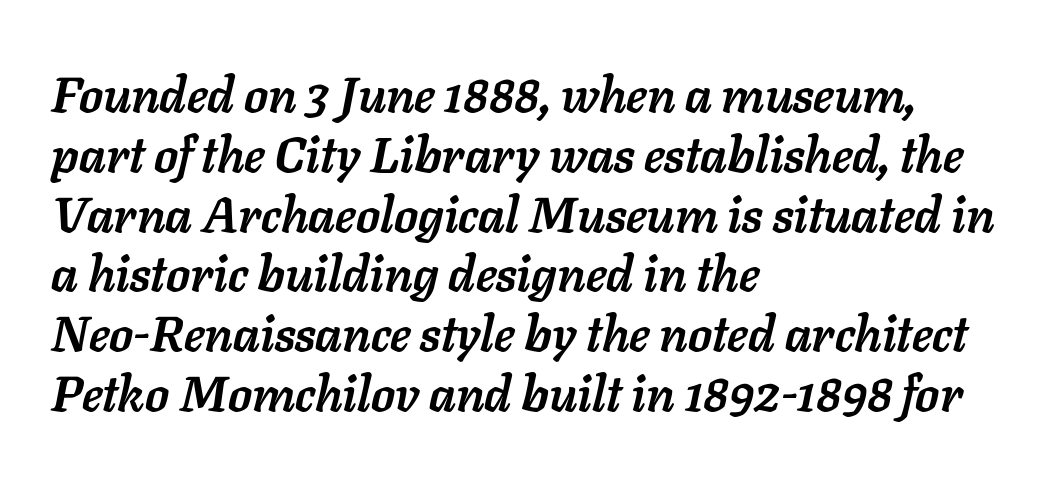
The glyphs have the mass of a bold cut. The lines in this sample share a left origin and differ only in where they stop. The rendering keeps characters at their native spacing. An italicized treatment has been applied to the whole sample.
